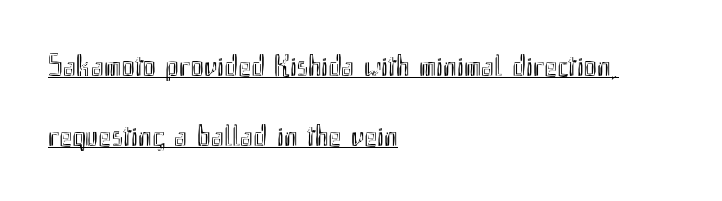
The image shows 31 px condensed type, upright; set left-aligned, loose line spacing (2.26x), normal letter spacing, underlined; a small x-height.
